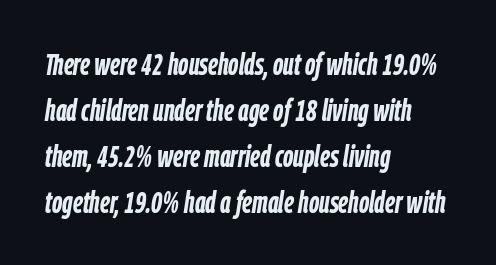
Emphasis by weight is at full strength: bold. Characters follow at the spacing the type designer built in. A classic flush-left, rag-right setting is used for this passage. Each letter keeps its own natural width here, so spacing adapts to shape. The vertical gap from one line to the next is medium. The zone under the glyphs is completely vacant.
